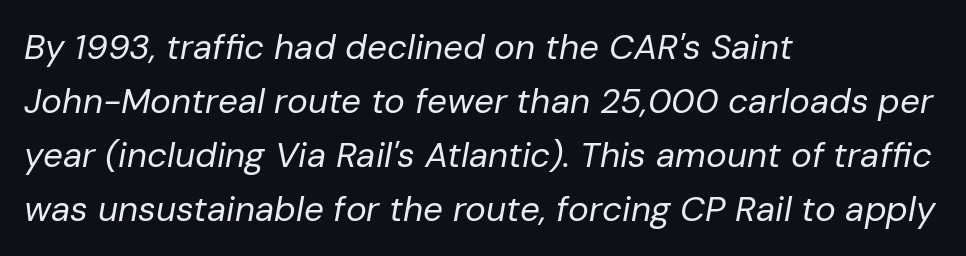
Q: Is the text bold? A: No.
Q: Is the text italic (slanted)? A: Yes, it leans right by about 10 degrees.
Q: Is the text underlined? A: No.
Q: How is the paragraph aligned? A: Left-aligned.
Q: Is the spacing between letters normal or unusually wide? A: Normal.
Q: Is the spacing between lines tight, normal or loose? A: Normal.
Q: Width (condensed, normal, or wide)? A: Normal.
Q: Stroke contrast? A: Low.
Q: x-height? A: Medium.
Q: Monospaced? A: No.
